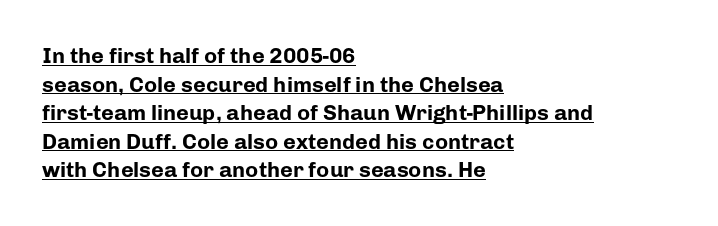
{"italic": "no", "bold": "yes", "underline": "yes", "align": "left", "line_spacing": "normal", "line_spacing_ratio": 1.3, "letter_spacing": "normal", "letter_spacing_em": 0.0, "glyph_px": 22}
